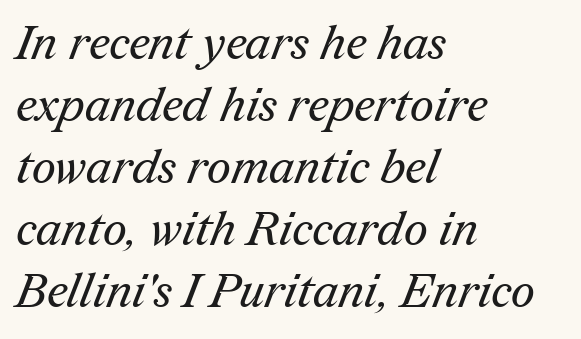
One glance says typical: line gaps are just what's usual. Inter-character spacing is left at the font's built-in metrics. Where is the straight margin? On the left. Here the designer chose a conventional face with non-uniform glyph widths. The glyphs are unaccompanied by any horizontal stroke below them.
